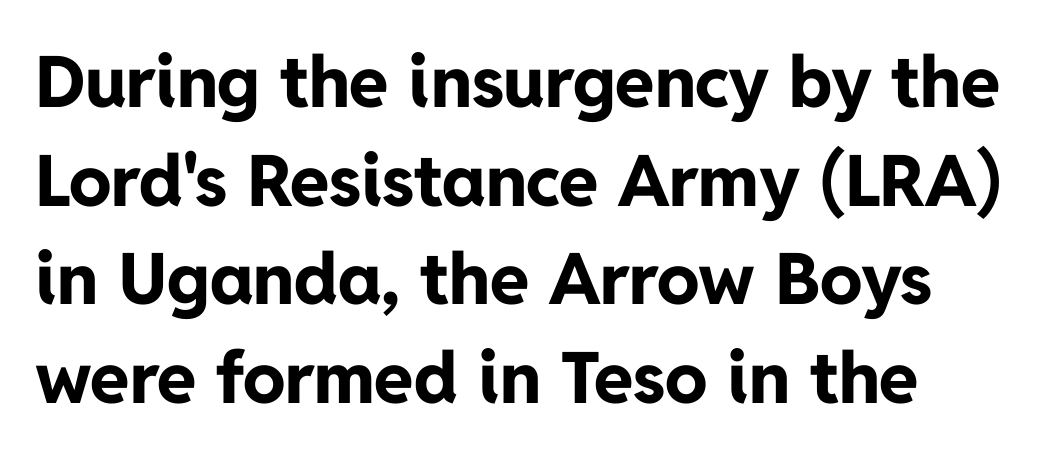
Tracking here is standard; glyphs follow each other at the usual distance. The passage shown is typeset with a sans-serif family. Just letters on the line, the space beneath them empty. What's the leading like? Ordinary, nothing unusual.
